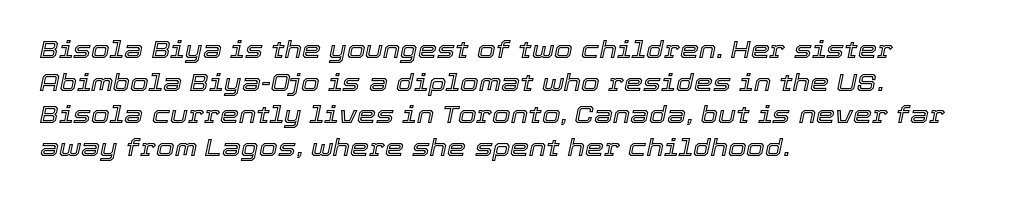
The image shows 24 px text type, italic (leaning right); set left-aligned, normal line spacing (1.36x), normal letter spacing, not underlined.
